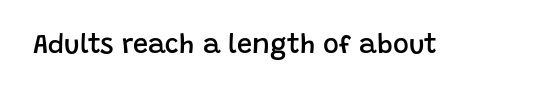
{"italic": "no", "bold": "semi", "underline": "no", "letter_spacing": "normal", "letter_spacing_em": 0.0, "glyph_px": 27}
